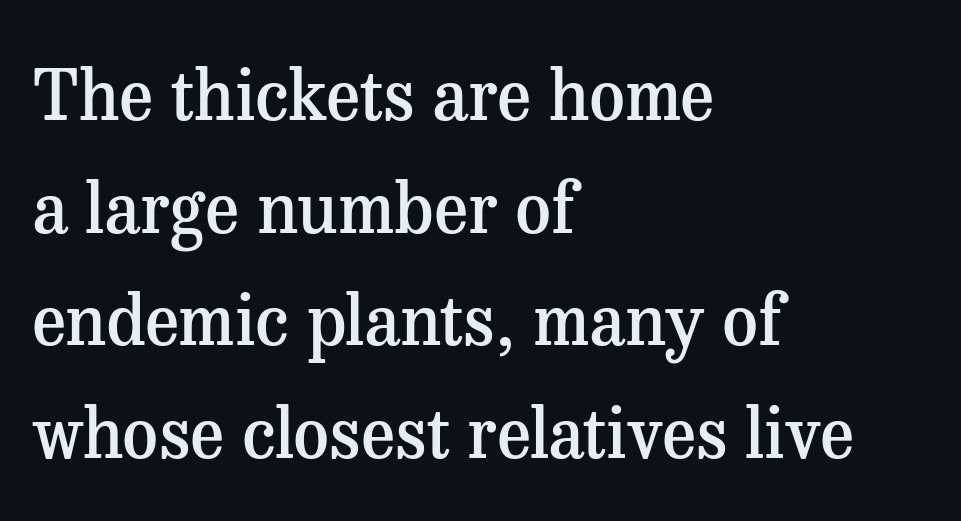
{"serif": "yes", "italic": "no", "bold": "semi", "weight": "semibold", "width": "normal", "stroke_contrast": "medium", "x_height": "medium", "monospaced": "no", "underline": "no", "align": "left", "line_spacing": "normal", "line_spacing_ratio": 1.61, "letter_spacing": "normal", "letter_spacing_em": 0.0, "glyph_px": 70}
